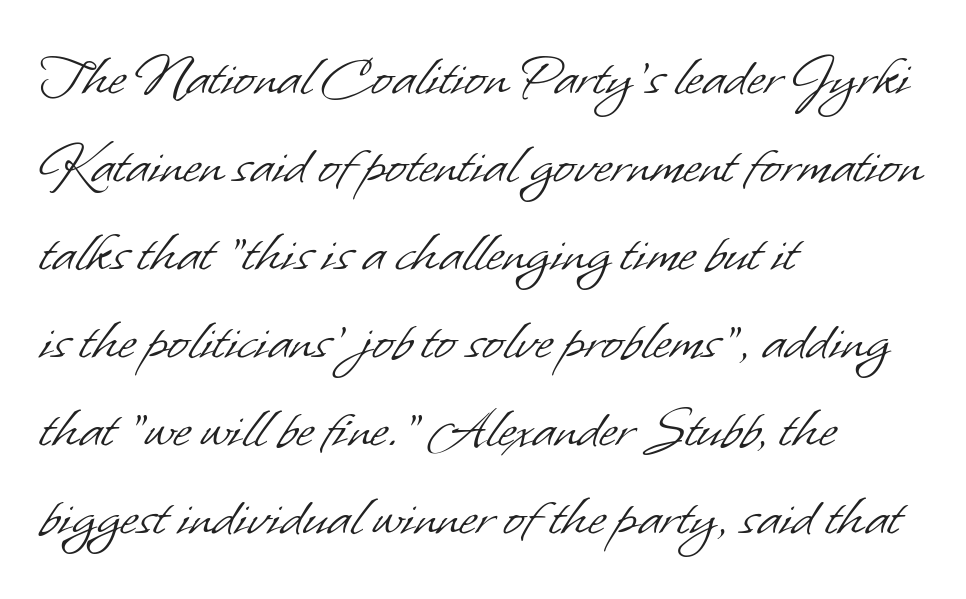
Q: Is the text bold? A: No.
Q: Is the typeface a serif or a sans-serif typeface? A: Sans-serif.
Q: Is the text underlined? A: No.
Q: How is the paragraph aligned? A: Left-aligned.
Q: Is the spacing between letters normal or unusually wide? A: Normal.
Q: Is the spacing between lines tight, normal or loose? A: Normal.
Q: Width (condensed, normal, or wide)? A: Normal.
Q: Stroke contrast? A: Low.
Q: x-height? A: Small.
Q: Monospaced? A: No.
